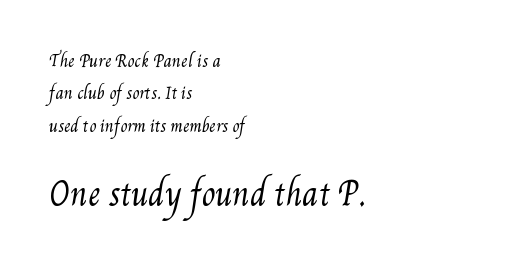
Stems and bowls with no extra thickness — not bold. One glance says open: line gaps are wider than usual. The rendering uses natural spacing where letterforms have individual widths. Small over large — that's the arrangement of the two blocks here. How are the letters spaced? Ordinarily, with no added tracking. Does the copy run flush right? No — it runs flush left.
